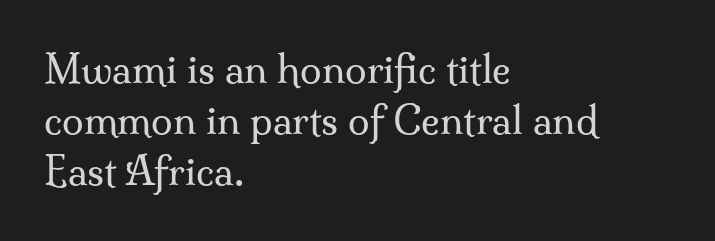
A student would call this left alignment; a typographer would say flush left, rag right. This is the regular roman posture of the typeface. A clean baseline with only descenders dipping below it. A typesetter would call this proportional, since set widths differ per character. Typographically, this falls in the serif category.
